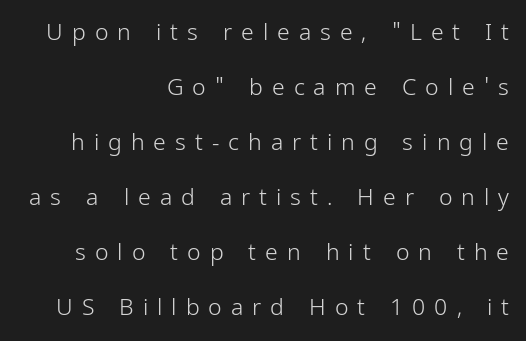
The image shows 23 px text type, upright; set right-aligned, loose line spacing (2.39x), unusually wide letter spacing (+0.39 em), not underlined.
